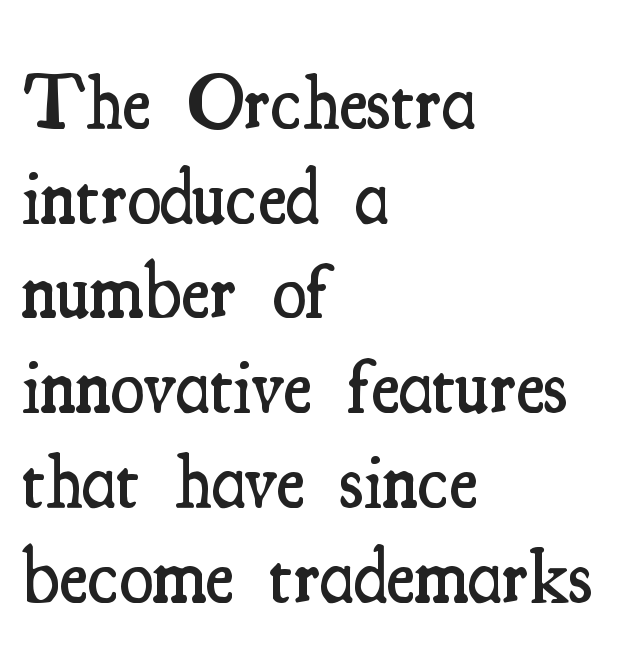
Q: Is the text bold? A: Semi-bold.
Q: Is the text italic (slanted)? A: No, it is upright.
Q: Is the typeface a serif or a sans-serif typeface? A: Serif.
Q: Is the text underlined? A: No.
Q: How is the paragraph aligned? A: Left-aligned.
Q: Is the spacing between letters normal or unusually wide? A: Normal.
Q: Width (condensed, normal, or wide)? A: Condensed.
Q: Stroke contrast? A: Medium.
Q: x-height? A: Small.
Q: Monospaced? A: No.
